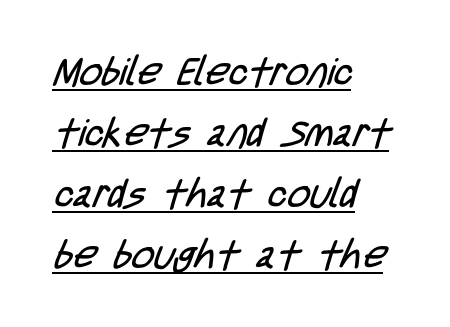
Q: Is the text bold? A: No.
Q: Is the typeface a serif or a sans-serif typeface? A: Sans-serif.
Q: Is the text underlined? A: Yes.
Q: How is the paragraph aligned? A: Left-aligned.
Q: Is the spacing between letters normal or unusually wide? A: Normal.
Q: Is the spacing between lines tight, normal or loose? A: Normal.
Q: Width (condensed, normal, or wide)? A: Condensed.
Q: Stroke contrast? A: Low.
Q: x-height? A: Large.
Q: Monospaced? A: No.
